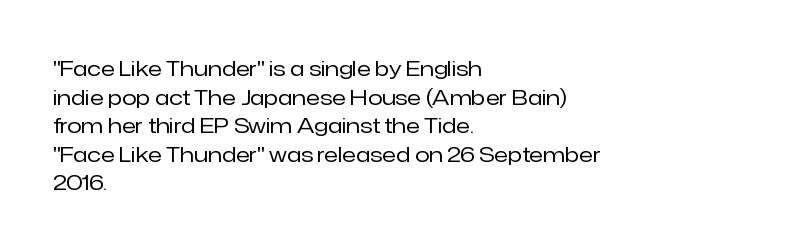
{"italic": "no", "bold": "no", "underline": "no", "align": "left", "line_spacing": "normal", "line_spacing_ratio": 1.36, "letter_spacing": "normal", "letter_spacing_em": 0.0, "glyph_px": 21}
